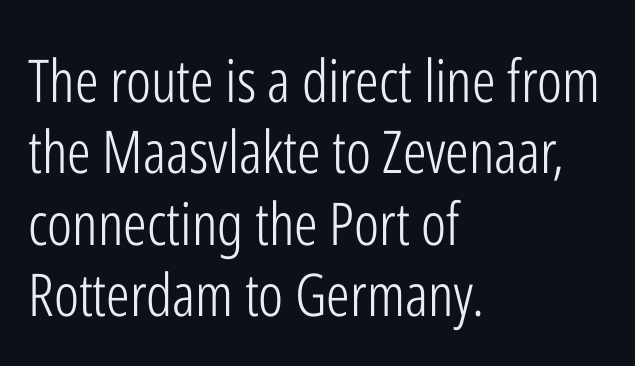
Each stroke keeps to a modest, everyday thickness or less. Descenders hang freely into open space. The type sits square on the baseline with zero lean. The text was rendered using a sans face with plain stroke endings. The rendering uses natural spacing where letterforms have individual widths.
